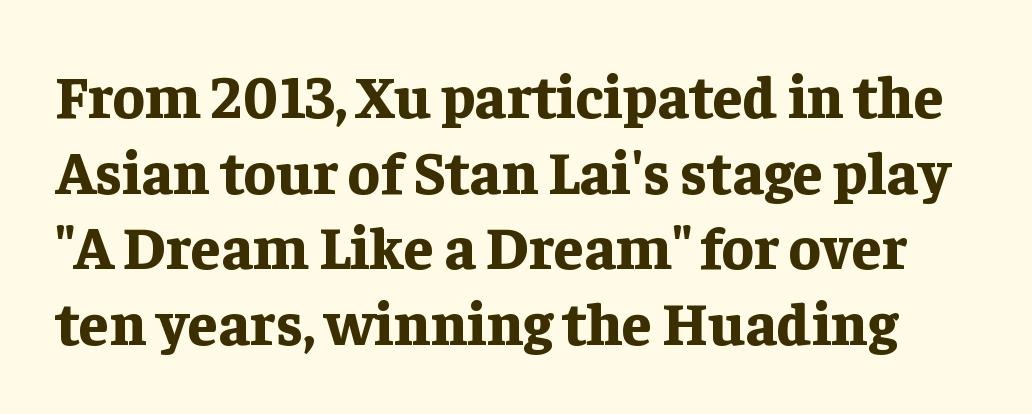
Descender tails drop into unmarked territory. How would I describe the line gaps? Plain and ordinary. The font is running at its bold setting. You could call the tracking neutral — neither tight nor loose. The passage shown is typed in a proportional face where columns would drift. The text was rendered using a seriffed face with decorative stroke endings.
